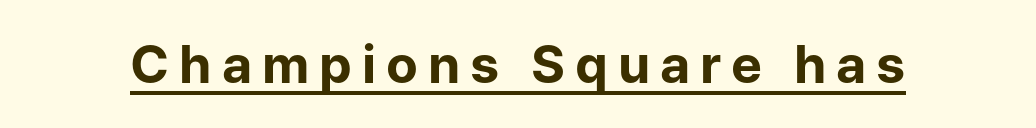
The image shows 52 px bold sans-serif type, upright; set underlined; low stroke contrast and a medium x-height.
